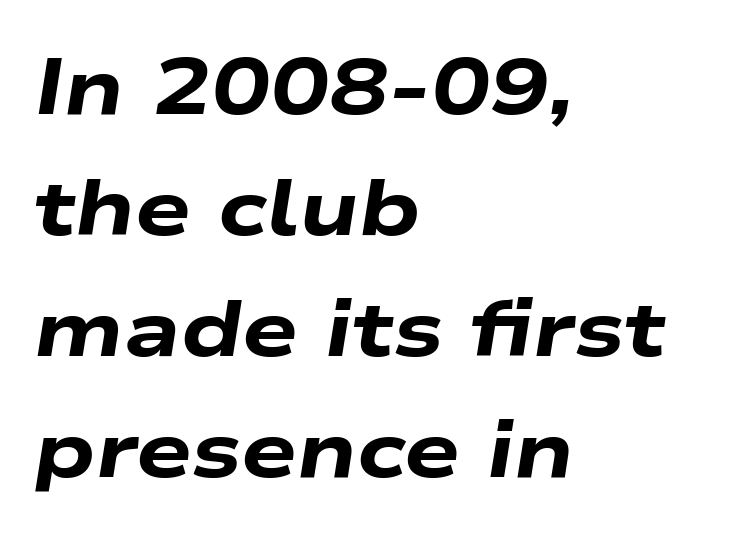
Any mark beneath the type? The region is blank. Rendered with sloped, italic letterforms. The letters sit at their default tracking, neither squeezed nor spread. Character widths vary here, with narrow letters taking less room than wide ones.
